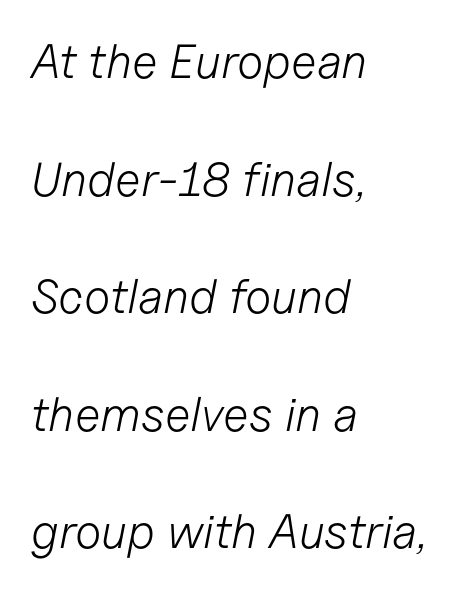
{"italic": "yes", "lean": "right", "slant_degrees": 11, "bold": "no", "weight": "light", "width": "normal", "stroke_contrast": "low", "x_height": "medium", "monospaced": "no", "underline": "no", "align": "left", "line_spacing": "loose", "line_spacing_ratio": 2.45, "letter_spacing": "normal", "letter_spacing_em": 0.0, "glyph_px": 48}
